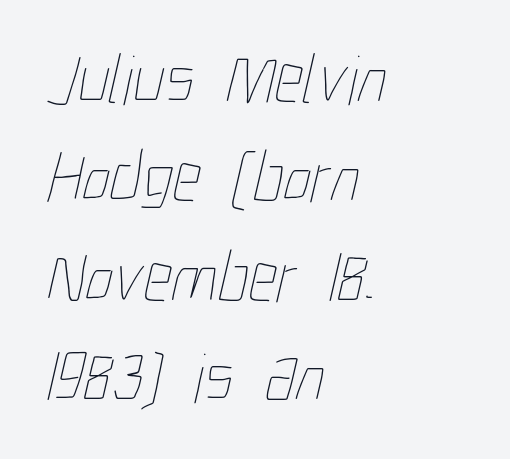
You could call the tracking neutral — neither tight nor loose. Reading down the block, your eye returns to a fixed left position each line. The letterforms sit at book weight or below. The passage shown is not underscored anywhere. The rendering uses natural spacing where letterforms have individual widths.
